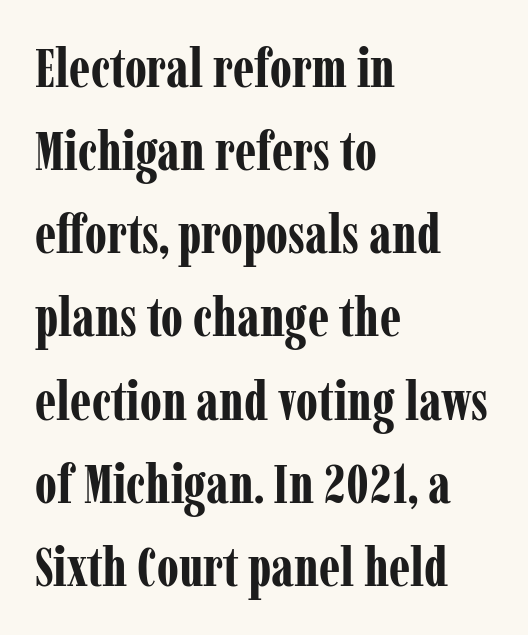
Q: Is the text bold? A: Yes.
Q: Is the text italic (slanted)? A: No, it is upright.
Q: Is the typeface a serif or a sans-serif typeface? A: Serif.
Q: Is the text underlined? A: No.
Q: How is the paragraph aligned? A: Left-aligned.
Q: Is the spacing between letters normal or unusually wide? A: Normal.
Q: Is the spacing between lines tight, normal or loose? A: Normal.
Q: Width (condensed, normal, or wide)? A: Condensed.
Q: Stroke contrast? A: Low.
Q: x-height? A: Medium.
Q: Monospaced? A: No.
